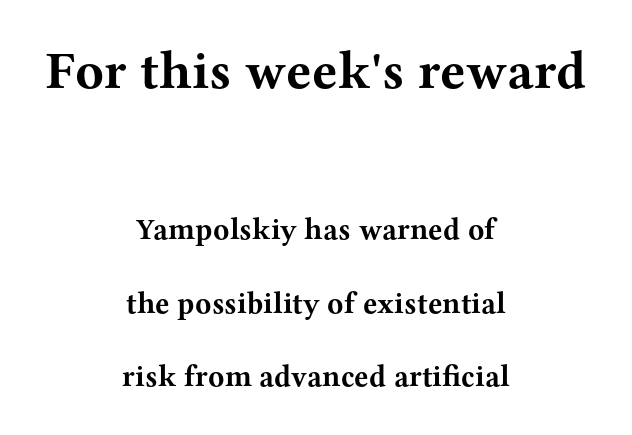
Q: Is the text bold? A: Yes.
Q: Is the text italic (slanted)? A: No, it is upright.
Q: Is the typeface a serif or a sans-serif typeface? A: Serif.
Q: Is the text underlined? A: No.
Q: How is the paragraph aligned? A: Centered.
Q: Is the spacing between letters normal or unusually wide? A: Normal.
Q: Is the spacing between lines tight, normal or loose? A: Loose.
Q: Which block of text is set in a larger size, the first (top) or the second (bottom)? A: The first (top) one.
Q: Width (condensed, normal, or wide)? A: Wide.
Q: Stroke contrast? A: Medium.
Q: x-height? A: Medium.
Q: Monospaced? A: No.
